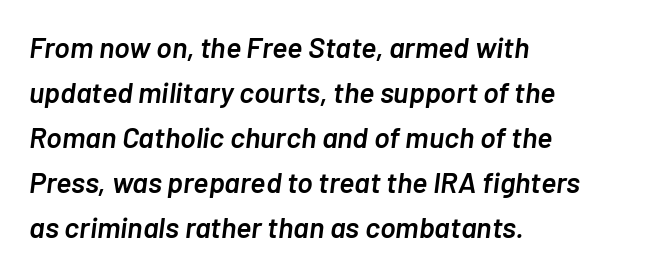
One glance says typical: line gaps are just what's usual. When letters slant like this, we call the style italic. Type without underlining. Layout note: lines flush left. You could not count columns in this text — the font is proportionally spaced. Tracking value appears to be zero — textbook default spacing.
